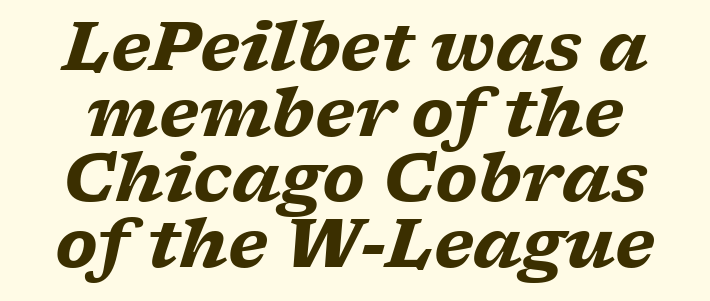
Does extra space separate the letters? No, they use regular spacing. What kind of face is this? One with serifs. Honestly, there is no underline to notice here at all. Italic: yes, the glyphs are oblique. Baseline-to-baseline distance is barely more than the letter height. The characters look thick and weighty, a clear bold.
